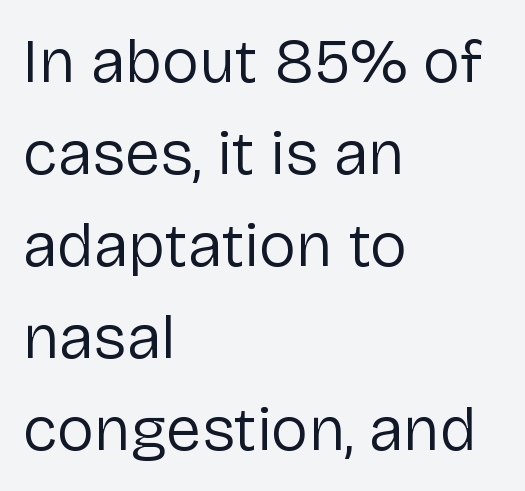
{"serif": "no", "italic": "no", "bold": "no", "weight": "regular", "width": "normal", "stroke_contrast": "low", "x_height": "medium", "monospaced": "no", "underline": "no", "align": "left", "line_spacing": "normal", "line_spacing_ratio": 1.46, "letter_spacing": "normal", "letter_spacing_em": 0.0, "glyph_px": 63}
